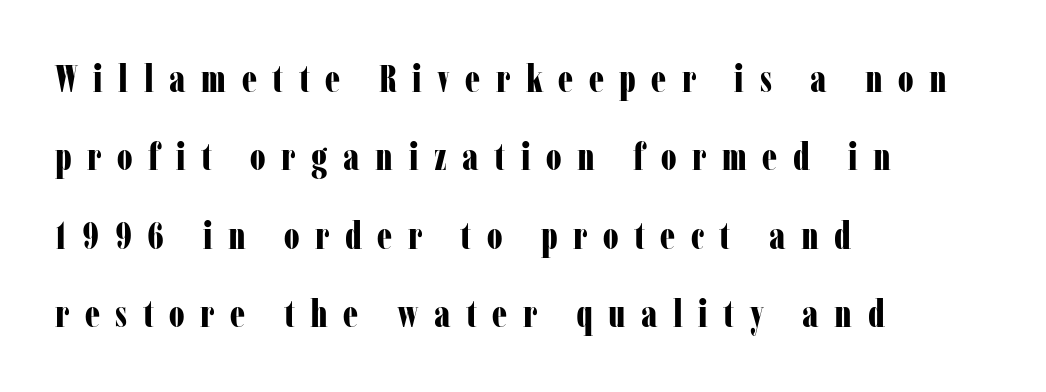
{"serif": "yes", "italic": "no", "bold": "yes", "weight": "bold", "width": "condensed", "stroke_contrast": "low", "x_height": "medium", "monospaced": "no", "underline": "no", "align": "left", "line_spacing": "loose", "line_spacing_ratio": 2.06, "letter_spacing": "wide", "letter_spacing_em": 0.41, "glyph_px": 38}
